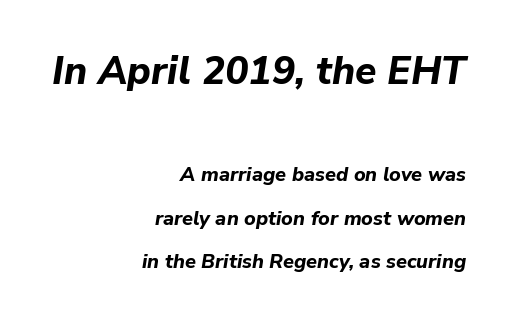
Q: Is the text bold? A: Yes.
Q: Is the text italic (slanted)? A: Yes, it leans right by about 9 degrees.
Q: Is the text underlined? A: No.
Q: How is the paragraph aligned? A: Right-aligned.
Q: Is the spacing between letters normal or unusually wide? A: Normal.
Q: Is the spacing between lines tight, normal or loose? A: Loose.
Q: Which block of text is set in a larger size, the first (top) or the second (bottom)? A: The first (top) one.
Q: Width (condensed, normal, or wide)? A: Normal.
Q: Stroke contrast? A: Low.
Q: x-height? A: Medium.
Q: Monospaced? A: No.
